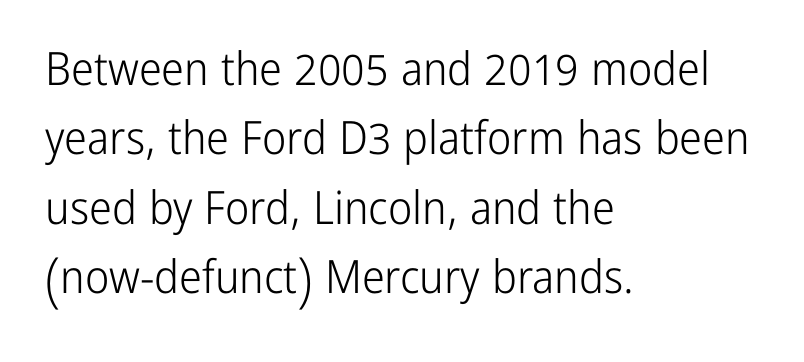
{"serif": "no", "italic": "no", "bold": "no", "weight": "light", "width": "condensed", "stroke_contrast": "low", "x_height": "medium", "monospaced": "no", "underline": "no", "align": "left", "line_spacing": "normal", "line_spacing_ratio": 1.51, "letter_spacing": "normal", "letter_spacing_em": 0.0, "glyph_px": 46}
